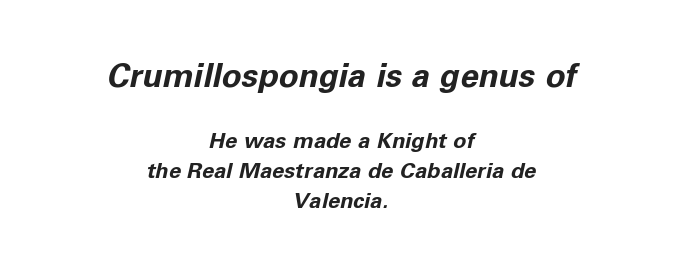
{"italic": "yes", "lean": "right", "slant_degrees": 11, "bold": "yes", "weight": "bold", "width": "normal", "stroke_contrast": "low", "x_height": "medium", "monospaced": "no", "underline": "no", "align": "center", "line_spacing": "normal", "line_spacing_ratio": 1.37, "letter_spacing": "normal", "letter_spacing_em": 0.0, "larger_block": "first", "size_ratio": 1.5, "glyph_px": 33}
